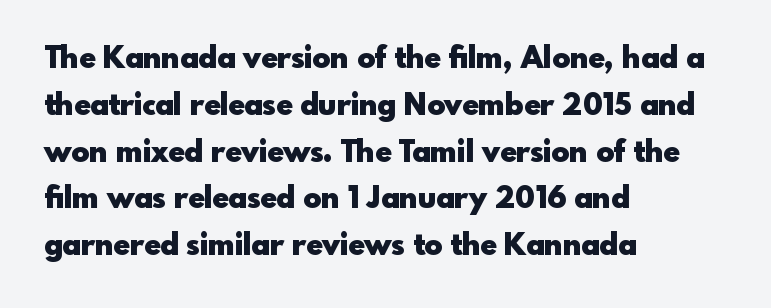
Horizontal alignment here is leftward, the default for most running prose. The rendering uses a bold face; every stroke is thick and dark. Each letter's strokes conclude bluntly, with no projecting serifs. Note the varied advance widths — an 'i' is clearly narrower than an 'm'.
